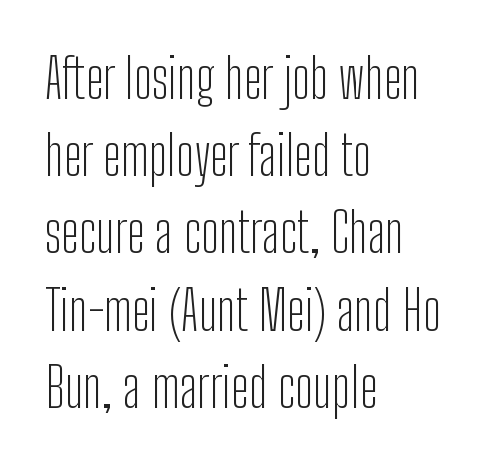
{"serif": "no", "italic": "no", "bold": "no", "weight": "light", "width": "condensed", "stroke_contrast": "low", "x_height": "medium", "monospaced": "no", "underline": "no", "align": "left", "line_spacing": "normal", "line_spacing_ratio": 1.43, "letter_spacing": "normal", "letter_spacing_em": 0.0, "glyph_px": 54}
